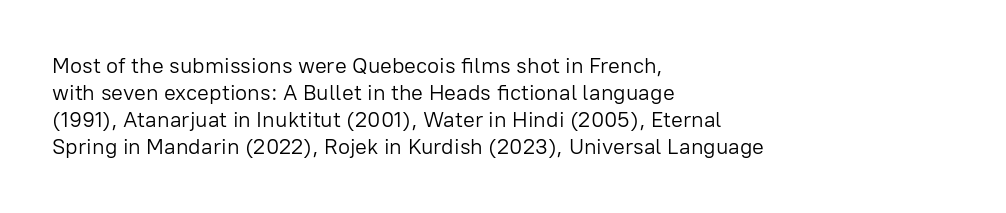
{"italic": "no", "bold": "no", "underline": "no", "align": "left", "line_spacing_ratio": 1.23, "letter_spacing": "normal", "letter_spacing_em": 0.0, "glyph_px": 22}
